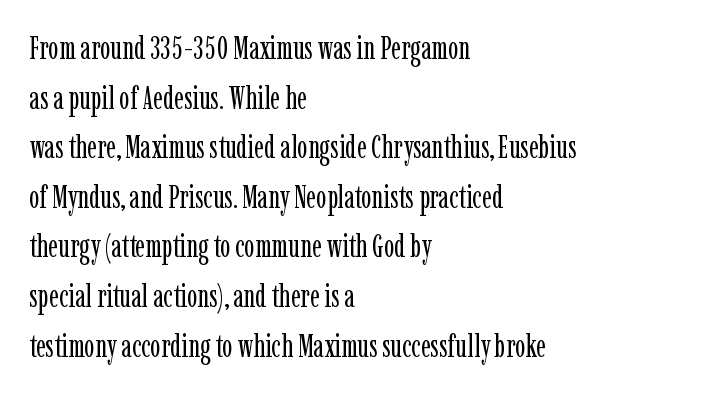
The image shows 31 px regular-weight, condensed serif type, upright; set left-aligned, normal line spacing (1.6x), normal letter spacing, not underlined; low stroke contrast and a medium x-height.
